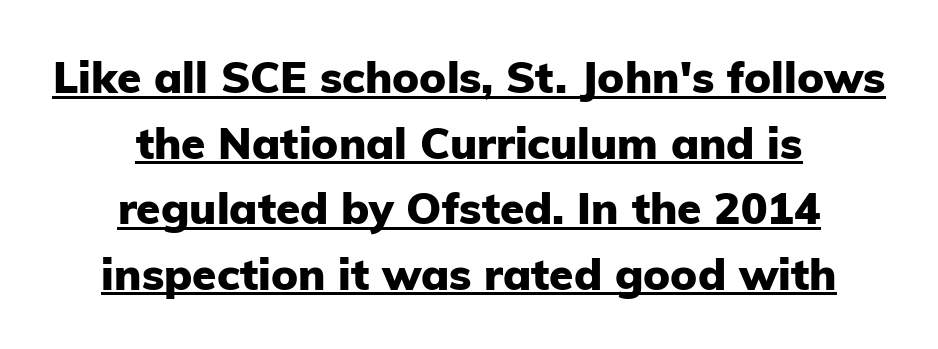
The letters advance in unequal steps, a hallmark of proportional type. Is the block centered? Yes — each line is placed symmetrically about the middle. Decoration check: the copy is underlined. The rendering uses a moderate line-height, typical for paragraphs. The strokes are fattened all the way to bold.
